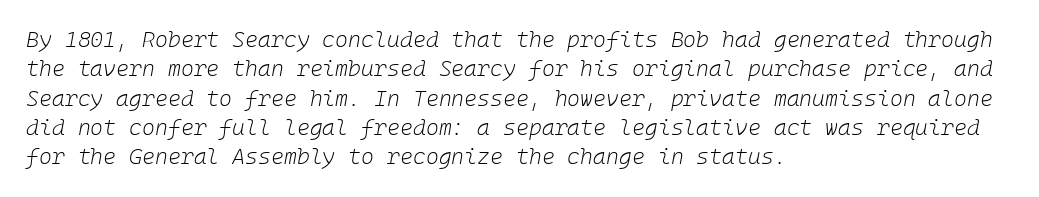
The image shows 22 px text type, italic (leaning right); set left-aligned, normal line spacing (1.33x), normal letter spacing, not underlined.
